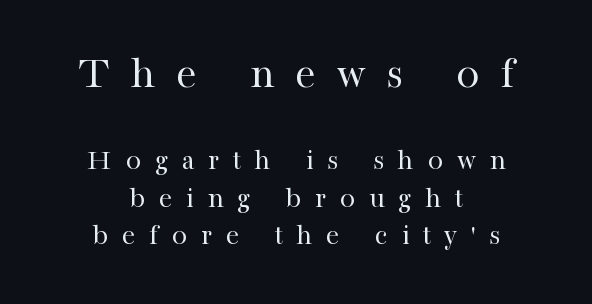
The image shows 47 px regular-weight serif type, upright; set centered, line spacing 1.21x, unusually wide letter spacing (+0.44 em), not underlined; the first (top) block is 1.52x larger; high stroke contrast and a medium x-height.
